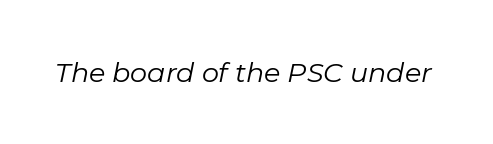
Q: Is the text bold? A: No.
Q: Is the text italic (slanted)? A: Yes, it leans right by about 11 degrees.
Q: Is the text underlined? A: No.
Q: Is the spacing between letters normal or unusually wide? A: Normal.
